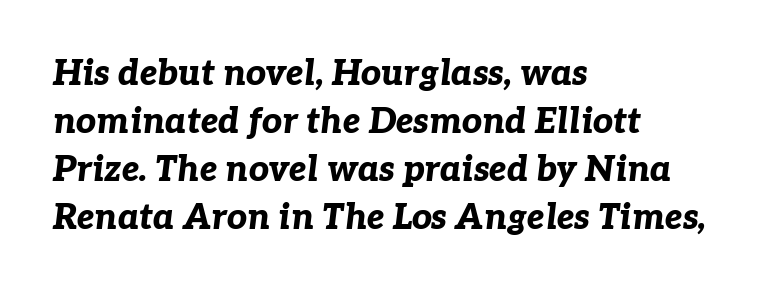
Q: Is the text bold? A: Yes.
Q: Is the text italic (slanted)? A: Yes, it leans right by about 7 degrees.
Q: Is the text underlined? A: No.
Q: How is the paragraph aligned? A: Left-aligned.
Q: Is the spacing between letters normal or unusually wide? A: Normal.
Q: Is the spacing between lines tight, normal or loose? A: Normal.
Q: Width (condensed, normal, or wide)? A: Normal.
Q: Stroke contrast? A: Low.
Q: x-height? A: Medium.
Q: Monospaced? A: No.
